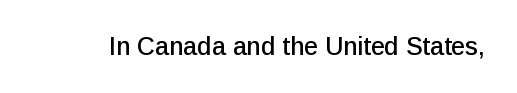
The image shows 25 px text type, upright; set normal letter spacing, not underlined.
